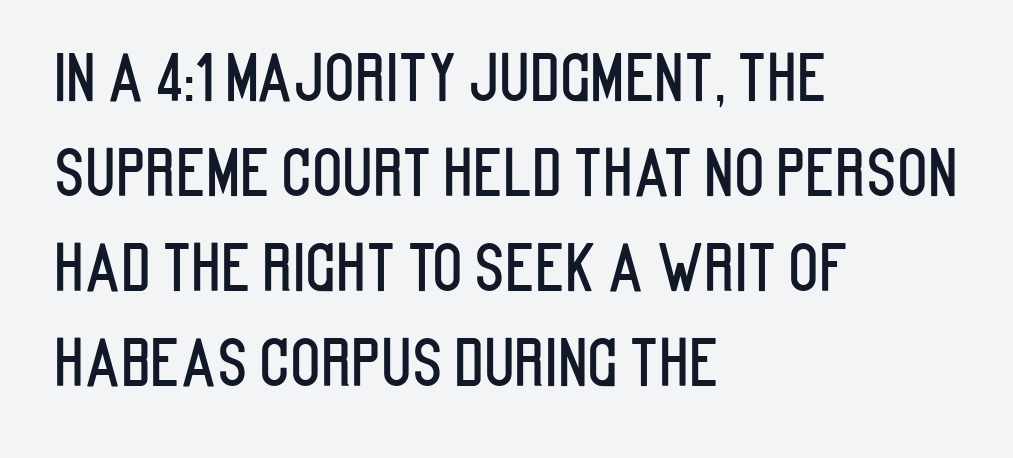
The image shows 63 px condensed sans-serif type, upright; set left-aligned, normal line spacing (1.51x), normal letter spacing, not underlined; low stroke contrast and a large x-height.
